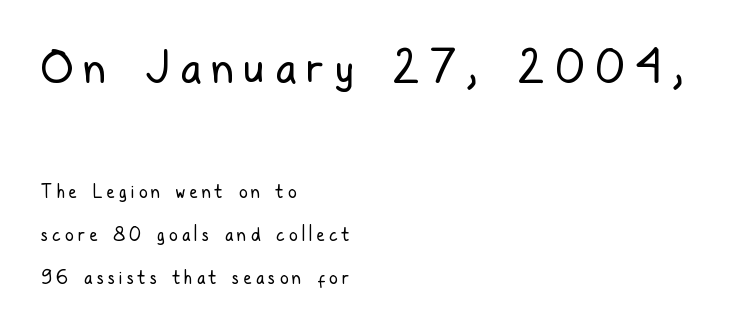
{"serif": "no", "italic": "no", "bold": "no", "weight": "regular", "width": "condensed", "stroke_contrast": "low", "x_height": "medium", "monospaced": "no", "underline": "no", "align": "left", "line_spacing": "loose", "line_spacing_ratio": 2.37, "letter_spacing": "wide", "letter_spacing_em": 0.23, "larger_block": "first", "size_ratio": 2.44, "glyph_px": 44}
